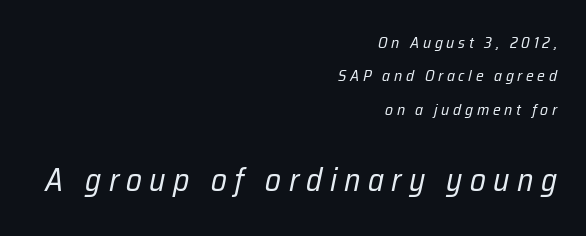
{"italic": "yes", "lean": "right", "slant_degrees": 12, "bold": "no", "weight": "regular", "width": "condensed", "stroke_contrast": "low", "x_height": "medium", "monospaced": "no", "underline": "no", "align": "right", "line_spacing": "loose", "line_spacing_ratio": 2.08, "letter_spacing": "wide", "letter_spacing_em": 0.23, "larger_block": "second", "size_ratio": 2.0, "glyph_px": 32}
